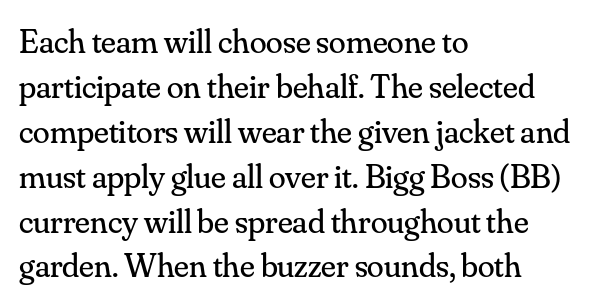
Does the copy run flush right? No — it runs flush left. A roman cut, with each character standing at attention. Rule under the text: the space is simply empty. The rendering uses natural spacing where letterforms have individual widths.
